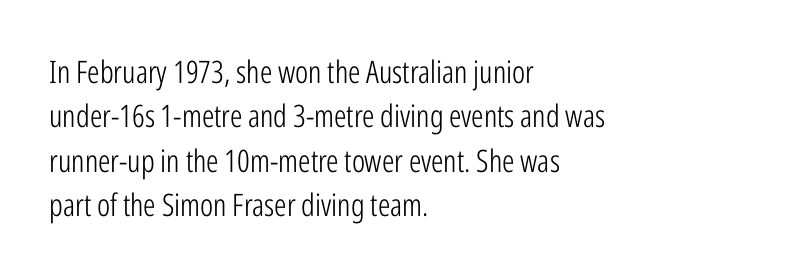
Each letter keeps its own natural width here, so spacing adapts to shape. Look at the bottom of the vertical strokes: they stop flat, with no serifs. Unlike italic type, these characters show no tilt at all. Leading: standard. The strip under each line holds only bare page.
